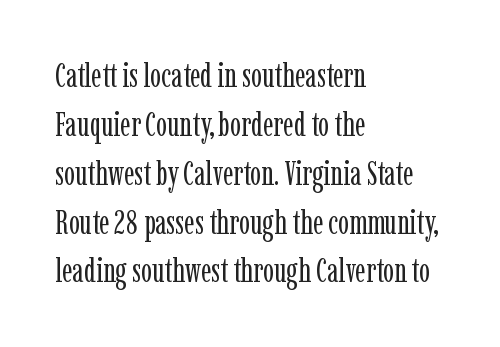
If you measured baseline to baseline, you'd find a middling distance. Compared with typical body copy, the letter spacing here is the same. Note the varied advance widths — an 'i' is clearly narrower than an 'm'. Line starts are locked; line ends wander. Caption: face not bold, strokes unweighted. These lines were composed using upright roman letters.
